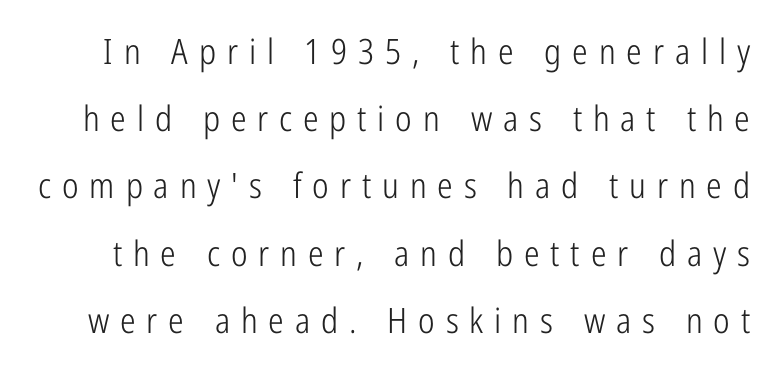
{"serif": "no", "italic": "no", "bold": "no", "weight": "light", "width": "condensed", "stroke_contrast": "low", "x_height": "medium", "monospaced": "no", "underline": "no", "line_spacing": "loose", "line_spacing_ratio": 1.92, "letter_spacing": "wide", "letter_spacing_em": 0.31, "glyph_px": 35}
